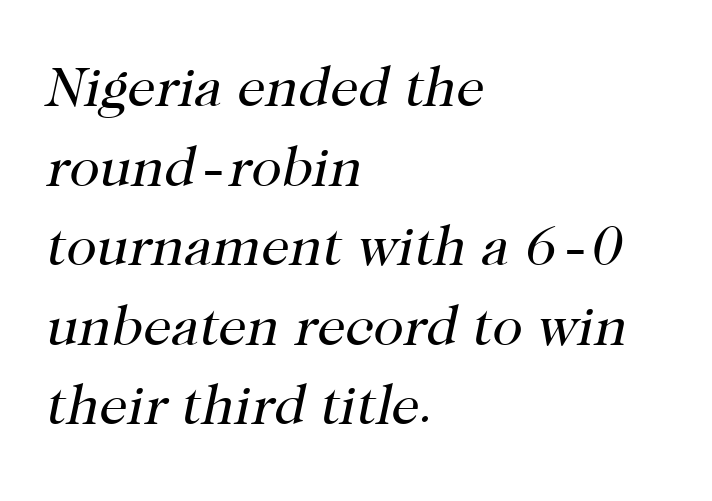
The image shows 56 px regular-weight serif type, italic (leaning right); set left-aligned, normal line spacing (1.42x), normal letter spacing, not underlined; high stroke contrast and a medium x-height.
